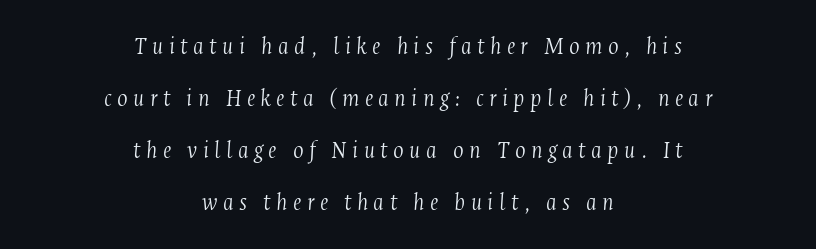
{"italic": "yes", "lean": "right", "slant_degrees": 4, "bold": "no", "underline": "no", "align": "center", "line_spacing": "loose", "line_spacing_ratio": 2.08, "letter_spacing": "wide", "letter_spacing_em": 0.21, "glyph_px": 25}
